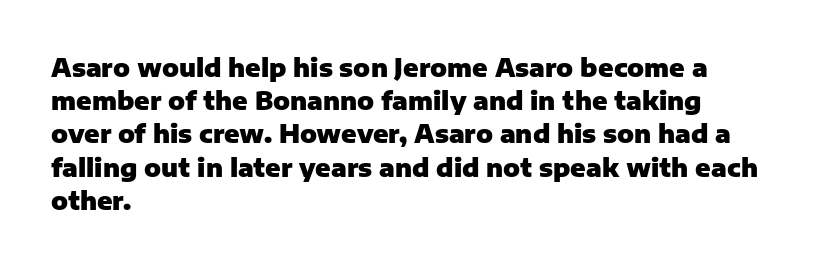
One-word summary of the alignment: left. Compared with an ordinary text face, these strokes are far heavier — a full bold. Interline gaps are of average width in this sample. Letter spacing: default. The baseline area is clear. The letters stand upright; this is a roman face.
